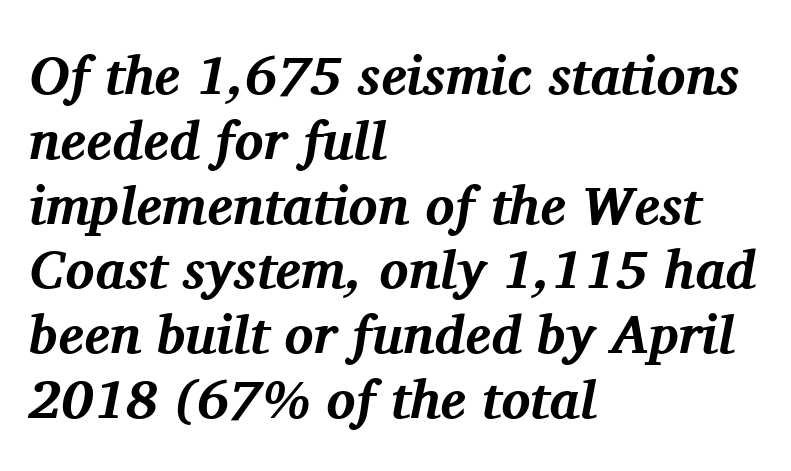
{"serif": "yes", "italic": "yes", "lean": "right", "slant_degrees": 11, "bold": "yes", "weight": "bold", "width": "normal", "stroke_contrast": "medium", "x_height": "medium", "monospaced": "no", "underline": "no", "align": "left", "line_spacing_ratio": 1.2, "letter_spacing": "normal", "letter_spacing_em": 0.0, "glyph_px": 54}
